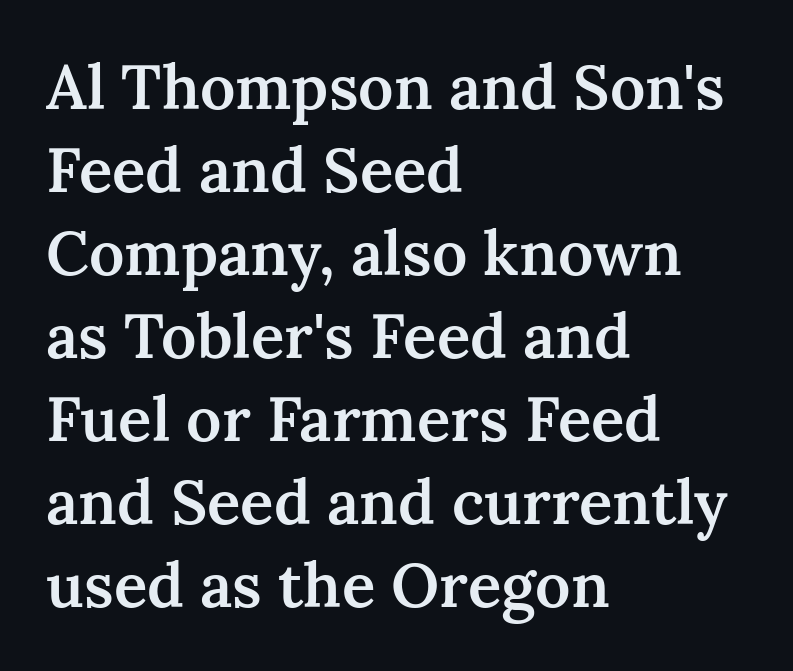
The image shows 62 px semibold serif type, upright; set left-aligned, normal line spacing (1.34x), normal letter spacing, not underlined; medium stroke contrast and a medium x-height.
